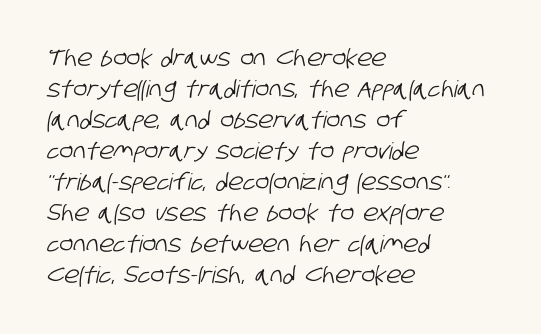
{"underline": "no", "align": "left", "line_spacing": "normal", "line_spacing_ratio": 1.35, "letter_spacing": "normal", "letter_spacing_em": 0.0, "glyph_px": 23}
